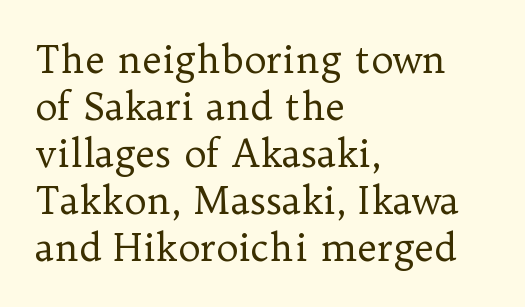
Q: Is the text bold? A: No.
Q: Is the text italic (slanted)? A: No, it is upright.
Q: Is the typeface a serif or a sans-serif typeface? A: Serif.
Q: Is the text underlined? A: No.
Q: How is the paragraph aligned? A: Left-aligned.
Q: Is the spacing between letters normal or unusually wide? A: Normal.
Q: Width (condensed, normal, or wide)? A: Normal.
Q: Stroke contrast? A: Low.
Q: x-height? A: Medium.
Q: Monospaced? A: No.
